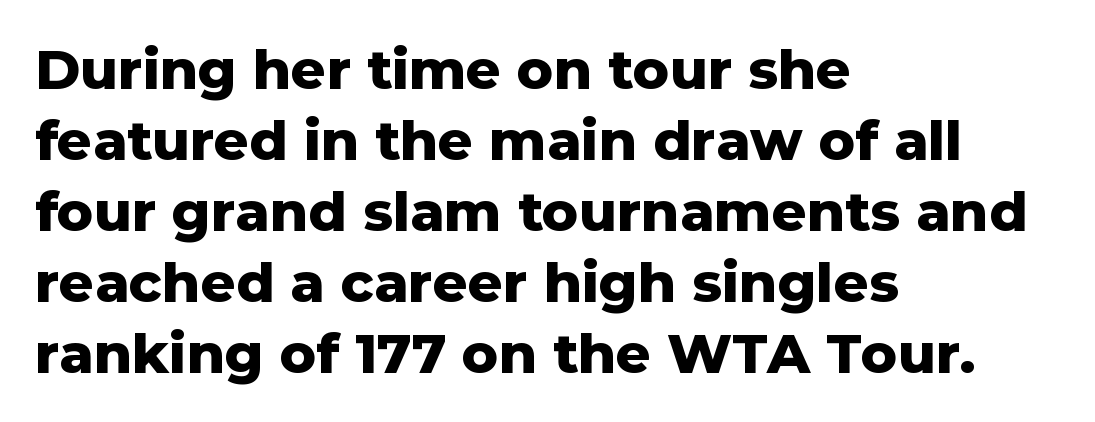
Q: Is the text bold? A: Yes.
Q: Is the text italic (slanted)? A: No, it is upright.
Q: Is the typeface a serif or a sans-serif typeface? A: Sans-serif.
Q: Is the text underlined? A: No.
Q: How is the paragraph aligned? A: Left-aligned.
Q: Is the spacing between letters normal or unusually wide? A: Normal.
Q: Is the spacing between lines tight, normal or loose? A: Normal.
Q: Width (condensed, normal, or wide)? A: Normal.
Q: Stroke contrast? A: Low.
Q: x-height? A: Medium.
Q: Monospaced? A: No.
